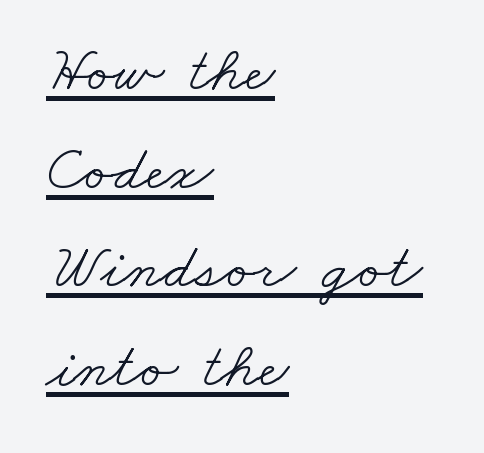
The image shows 64 px light, wide serif type; set left-aligned, normal line spacing (1.54x), normal letter spacing, underlined; low stroke contrast and a small x-height.
